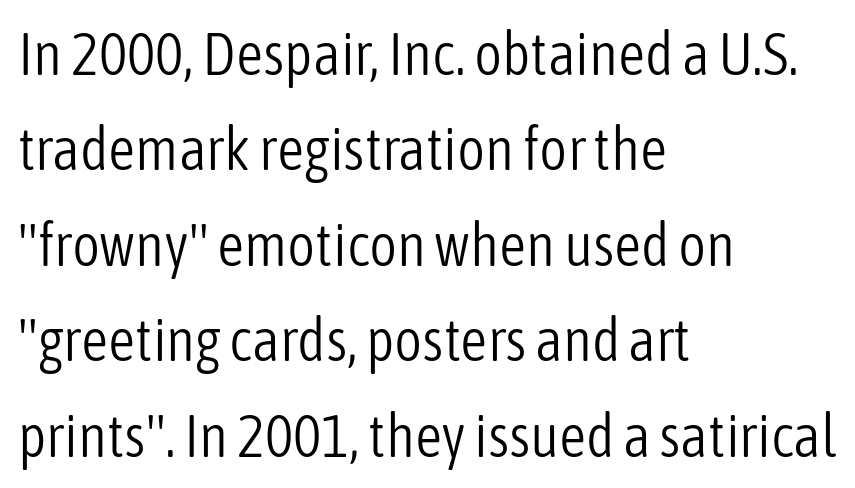
Is the type heavy? It reads as light-to-regular instead. The compositor pushed each line to the left boundary. This sample keeps an unexceptional amount of space between lines. Short note: letters normally spaced.
